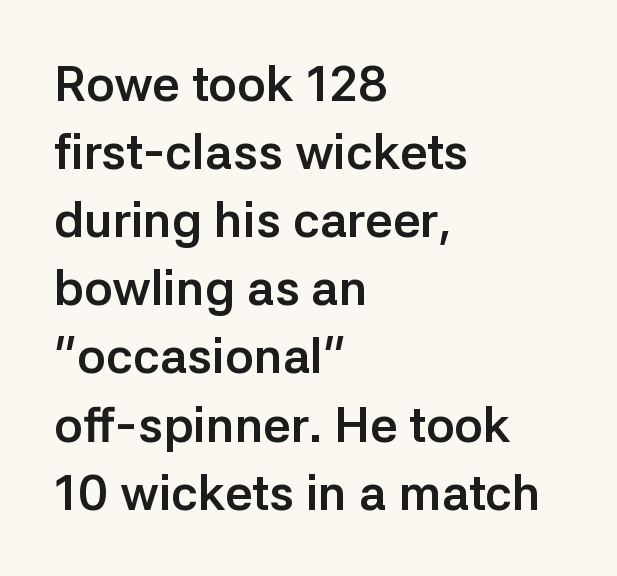
The image shows 49 px semibold sans-serif type, upright; set left-aligned, normal line spacing (1.39x), normal letter spacing, not underlined; low stroke contrast and a medium x-height.
